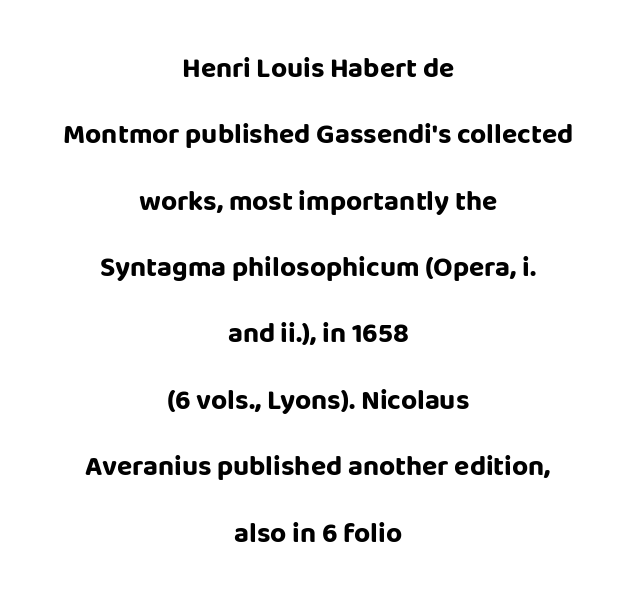
{"serif": "no", "italic": "no", "bold": "yes", "weight": "bold", "width": "normal", "stroke_contrast": "low", "x_height": "large", "monospaced": "no", "underline": "no", "align": "center", "line_spacing": "loose", "line_spacing_ratio": 2.37, "letter_spacing": "normal", "letter_spacing_em": 0.0, "glyph_px": 28}
